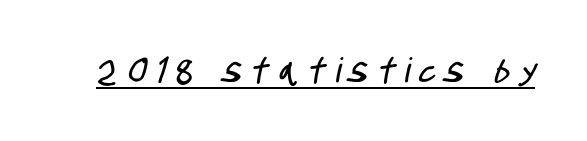
The image shows 34 px condensed sans-serif type; set unusually wide letter spacing (+0.31 em), underlined; low stroke contrast and a large x-height.
